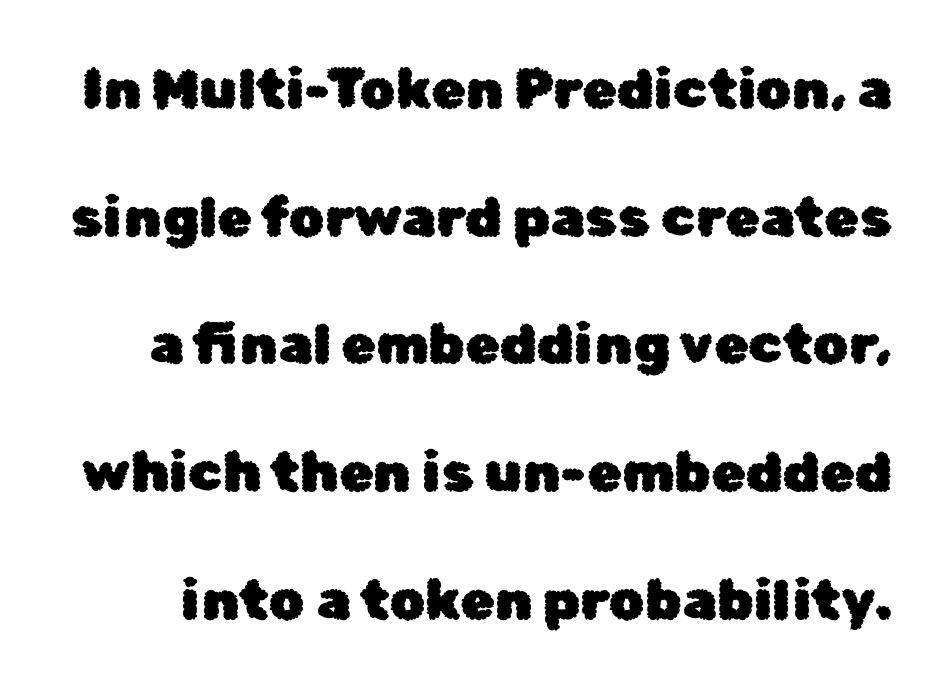
What kind of face is this? One without serifs — a sans. Do the characters align in a grid? No, the font is proportional. The glyphs are unaccompanied by any horizontal stroke below them. Is the letter spacing exaggerated? No — it looks like the ordinary default. The rendering uses a large line-height, opening up the rows. The axis of the letterforms is exactly vertical.
